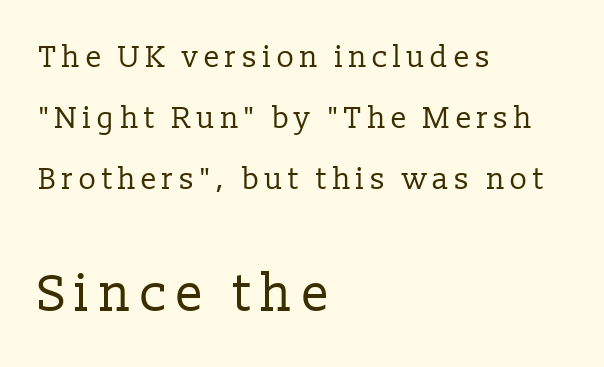
Q: Is the text bold? A: No.
Q: Is the text italic (slanted)? A: No, it is upright.
Q: Is the typeface a serif or a sans-serif typeface? A: Serif.
Q: Is the text underlined? A: No.
Q: How is the paragraph aligned? A: Left-aligned.
Q: Is the spacing between lines tight, normal or loose? A: Loose.
Q: Which block of text is set in a larger size, the first (top) or the second (bottom)? A: The second (bottom) one.
Q: Width (condensed, normal, or wide)? A: Normal.
Q: Stroke contrast? A: Low.
Q: x-height? A: Medium.
Q: Monospaced? A: No.
